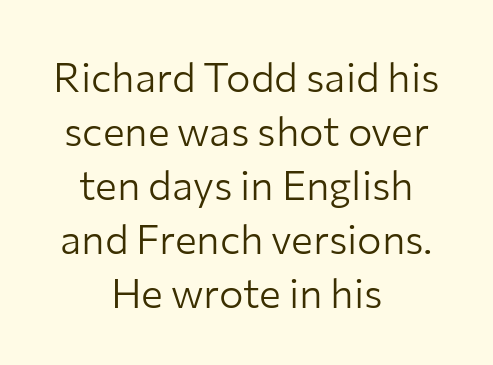
Style check: upright. Think standard paragraph weight, or any step lighter than that. A normal amount of white space separates one row of letters from the next. The tracking reads as untouched default to a designer's eye.
